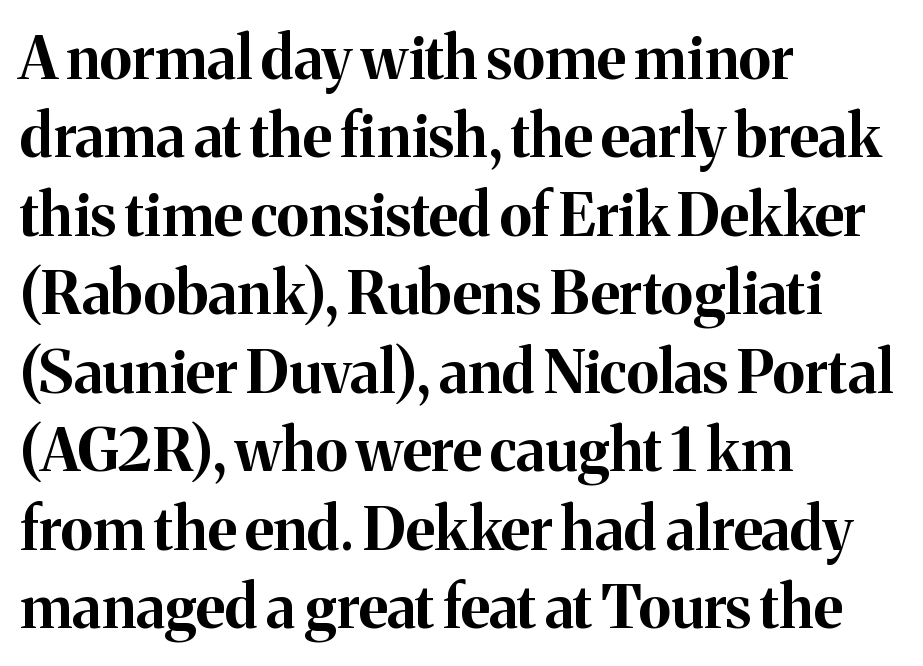
The image shows 59 px bold serif type, upright; set left-aligned, normal line spacing (1.33x), normal letter spacing, not underlined; medium stroke contrast and a medium x-height.
